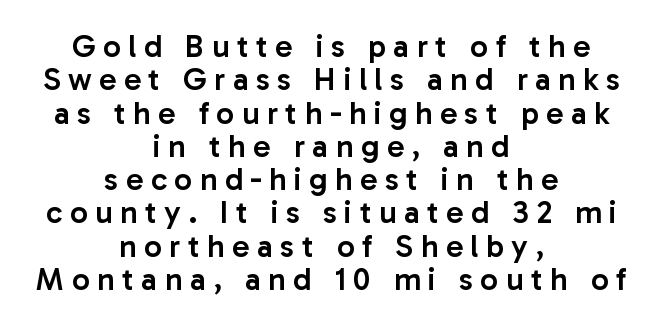
This sample has the flowing, uneven cadence of proportional lettering. Horizontal bands of white between lines are thin slivers. This is sans-serif lettering, the kind often seen on screens and signage. Decoration check: the copy has no underline. The sample has been set in demibold, a notch under bold.
